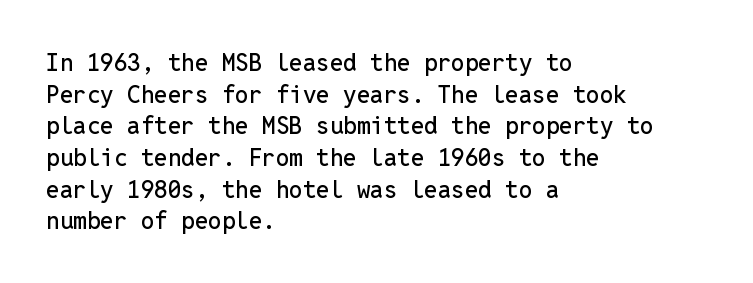
Q: Is the text italic (slanted)? A: No, it is upright.
Q: Is the text underlined? A: No.
Q: How is the paragraph aligned? A: Left-aligned.
Q: Is the spacing between letters normal or unusually wide? A: Normal.
Q: Is the spacing between lines tight, normal or loose? A: Normal.
